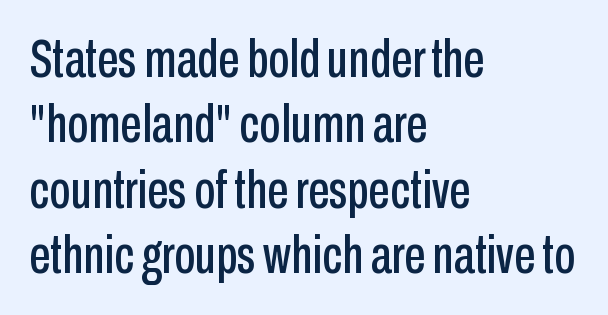
Q: Is the text italic (slanted)? A: No, it is upright.
Q: Is the typeface a serif or a sans-serif typeface? A: Sans-serif.
Q: Is the text underlined? A: No.
Q: How is the paragraph aligned? A: Left-aligned.
Q: Is the spacing between letters normal or unusually wide? A: Normal.
Q: Width (condensed, normal, or wide)? A: Condensed.
Q: Stroke contrast? A: Low.
Q: x-height? A: Medium.
Q: Monospaced? A: No.
